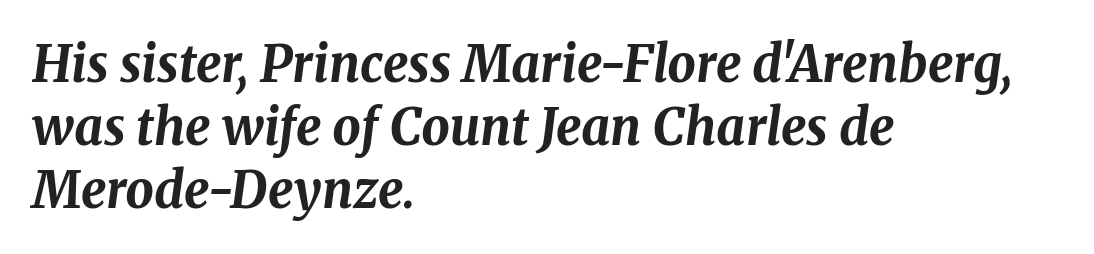
{"italic": "yes", "lean": "right", "slant_degrees": 8, "bold": "yes", "weight": "bold", "width": "normal", "stroke_contrast": "medium", "x_height": "medium", "monospaced": "no", "underline": "no", "align": "left", "line_spacing": "normal", "line_spacing_ratio": 1.26, "letter_spacing": "normal", "letter_spacing_em": 0.0, "glyph_px": 50}
